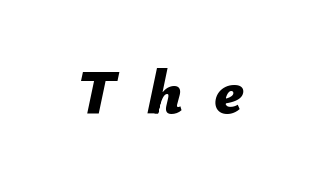
The image shows 62 px bold type, italic (leaning right); set centered, unusually wide letter spacing (+0.5 em), not underlined; low stroke contrast and a medium x-height.
